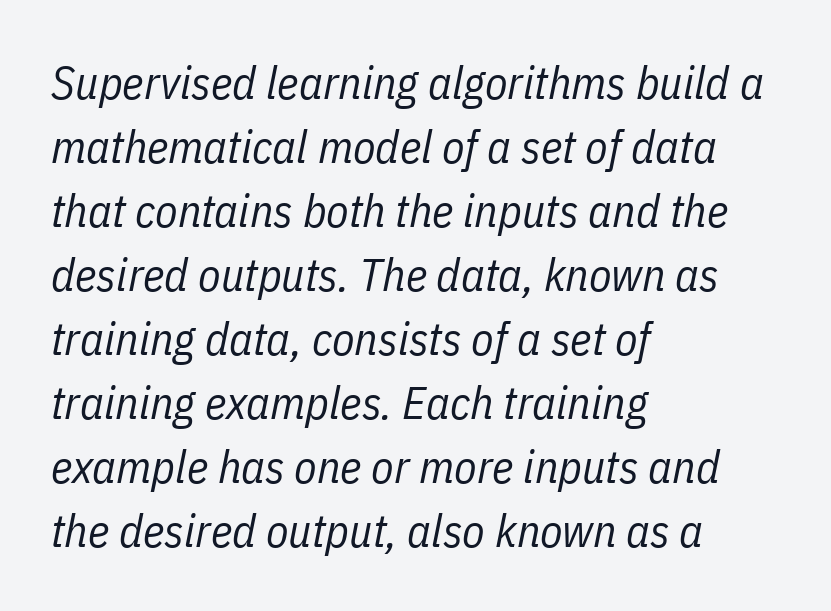
{"italic": "yes", "lean": "right", "slant_degrees": 11, "bold": "no", "weight": "regular", "width": "condensed", "stroke_contrast": "low", "x_height": "medium", "monospaced": "no", "underline": "no", "align": "left", "line_spacing": "normal", "line_spacing_ratio": 1.39, "letter_spacing": "normal", "letter_spacing_em": 0.0, "glyph_px": 46}
